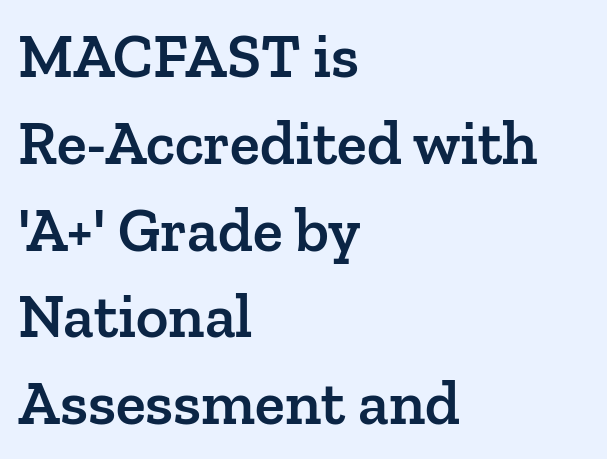
Q: Is the text bold? A: Semi-bold.
Q: Is the text italic (slanted)? A: No, it is upright.
Q: Is the typeface a serif or a sans-serif typeface? A: Serif.
Q: Is the text underlined? A: No.
Q: How is the paragraph aligned? A: Left-aligned.
Q: Is the spacing between letters normal or unusually wide? A: Normal.
Q: Is the spacing between lines tight, normal or loose? A: Normal.
Q: Width (condensed, normal, or wide)? A: Normal.
Q: Stroke contrast? A: Low.
Q: x-height? A: Medium.
Q: Monospaced? A: No.
